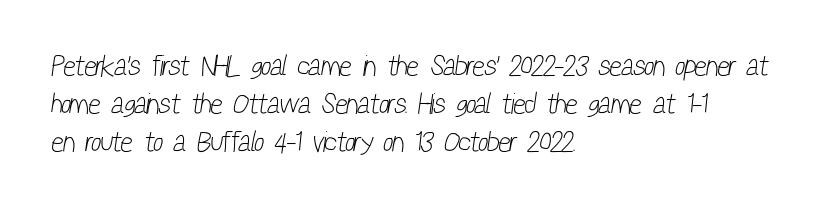
The image shows 29 px light, condensed sans-serif type; set left-aligned, normal line spacing (1.31x), normal letter spacing, not underlined; low stroke contrast and a medium x-height.
